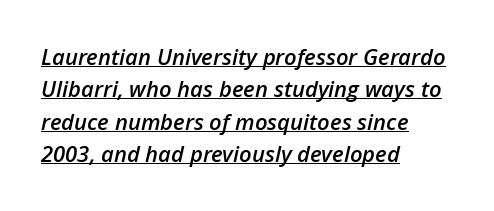
Emphasis by weight is partial: semibold. In terms of posture, this sample is oblique. The face used here is rendered with its standard letterfit. The rendering uses the underline text-decoration.
